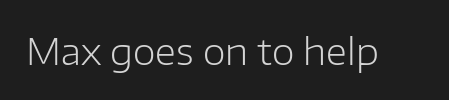
The image shows 37 px light sans-serif type, upright; set normal letter spacing, not underlined; low stroke contrast and a medium x-height.
